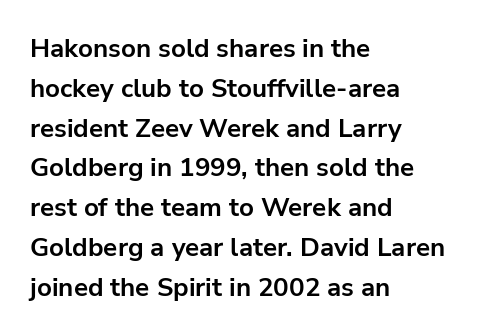
{"italic": "no", "bold": "yes", "underline": "no", "align": "left", "line_spacing": "normal", "line_spacing_ratio": 1.53, "letter_spacing": "normal", "letter_spacing_em": 0.0, "glyph_px": 26}
